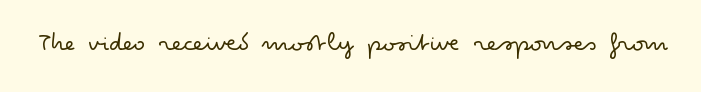
Q: Is the text bold? A: No.
Q: Is the text italic (slanted)? A: No, it is upright.
Q: Is the text underlined? A: No.
Q: Is the spacing between letters normal or unusually wide? A: Normal.
